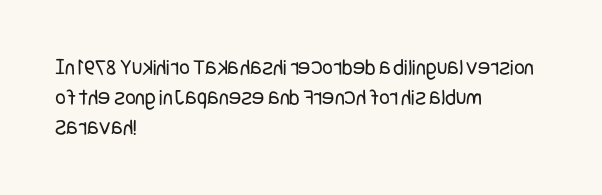
Teacher's note: observe the even left margin — that is flush-left alignment. Does extra space separate the letters? No, they use regular spacing. In terms of posture, this sample is upright. The glyphs are unaccompanied by any horizontal stroke below them. The lines sit at an ordinary, default distance from one another.
